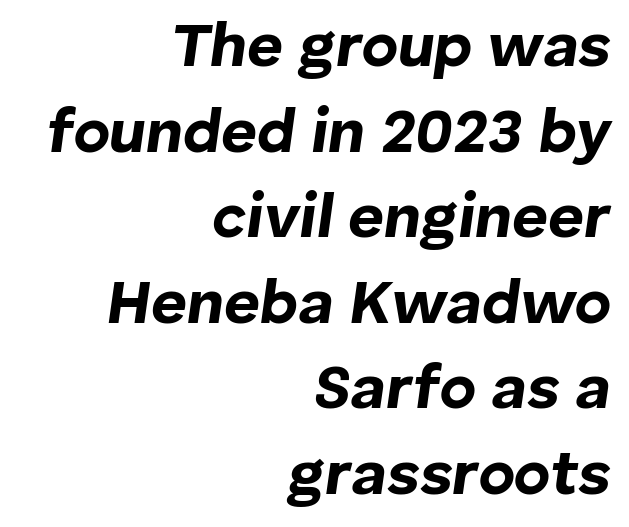
The image shows 62 px bold type, italic (leaning right); set right-aligned, normal line spacing (1.38x), normal letter spacing, not underlined; low stroke contrast and a medium x-height.
